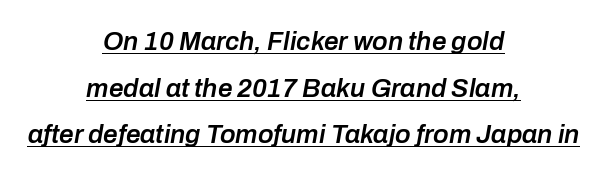
How heavy is the stroke? Medium-heavy — a semibold, shy of bold. Rendered with sloped, italic letterforms. The rendering positions every line midway between the sides. The gaps between neighbouring characters are ordinary and unremarkable. Students, observe the line beneath the letters — that is underlining.
